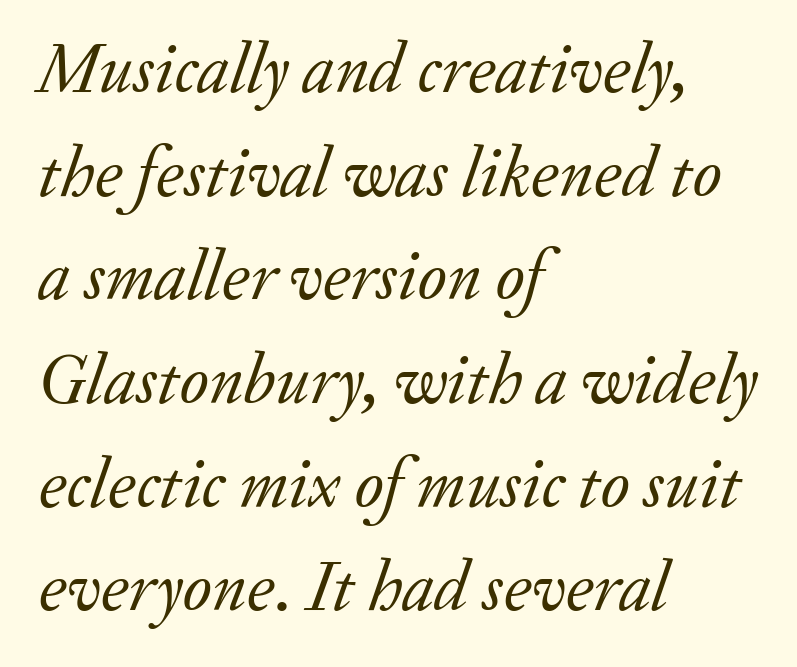
A light-to-regular cut is what we see here. Little horizontal feet cap the strokes, marking this as serif type. The compositor pushed each line to the left boundary. Quick note: italic. The passage shown is typed in a proportional face where columns would drift.
